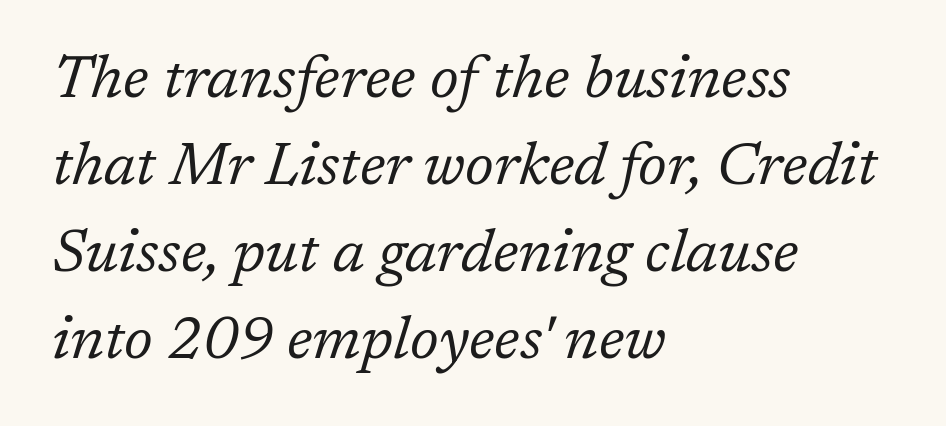
Q: Is the text bold? A: No.
Q: Is the text italic (slanted)? A: Yes, it leans right by about 17 degrees.
Q: Is the typeface a serif or a sans-serif typeface? A: Serif.
Q: Is the text underlined? A: No.
Q: How is the paragraph aligned? A: Left-aligned.
Q: Is the spacing between letters normal or unusually wide? A: Normal.
Q: Is the spacing between lines tight, normal or loose? A: Normal.
Q: Width (condensed, normal, or wide)? A: Normal.
Q: Stroke contrast? A: Low.
Q: x-height? A: Medium.
Q: Monospaced? A: No.
